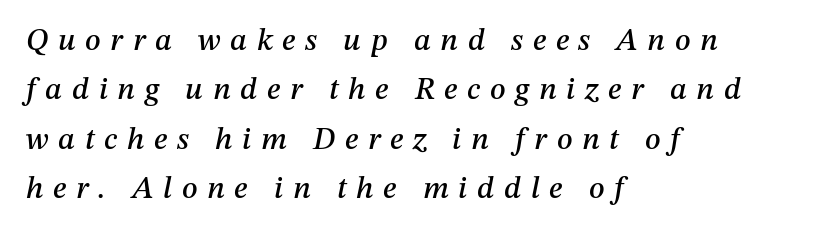
Q: Is the text italic (slanted)? A: Yes, it leans right by about 12 degrees.
Q: Is the text underlined? A: No.
Q: How is the paragraph aligned? A: Left-aligned.
Q: Is the spacing between letters normal or unusually wide? A: Unusually wide.
Q: Is the spacing between lines tight, normal or loose? A: Normal.
Q: Width (condensed, normal, or wide)? A: Normal.
Q: Stroke contrast? A: Medium.
Q: x-height? A: Medium.
Q: Monospaced? A: No.
